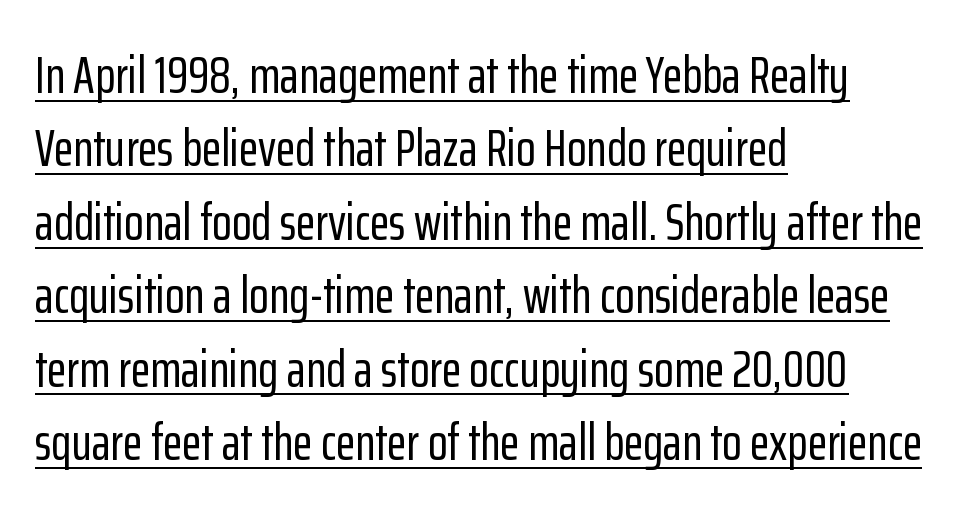
{"serif": "no", "italic": "no", "width": "condensed", "stroke_contrast": "low", "x_height": "medium", "monospaced": "no", "underline": "yes", "align": "left", "line_spacing": "normal", "line_spacing_ratio": 1.44, "letter_spacing": "normal", "letter_spacing_em": 0.0, "glyph_px": 51}
